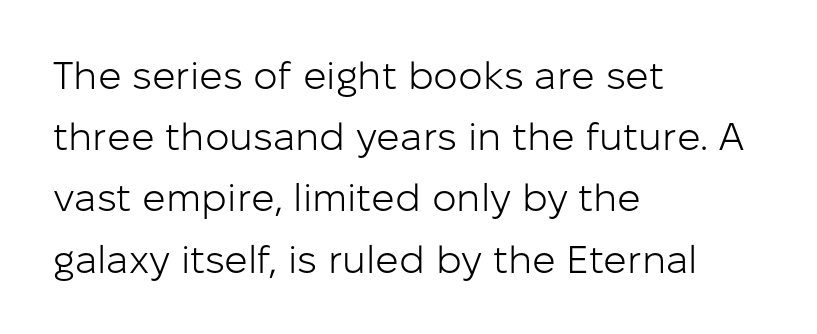
The image shows 39 px light sans-serif type, upright; set left-aligned, normal line spacing (1.57x), normal letter spacing, not underlined; low stroke contrast and a medium x-height.
